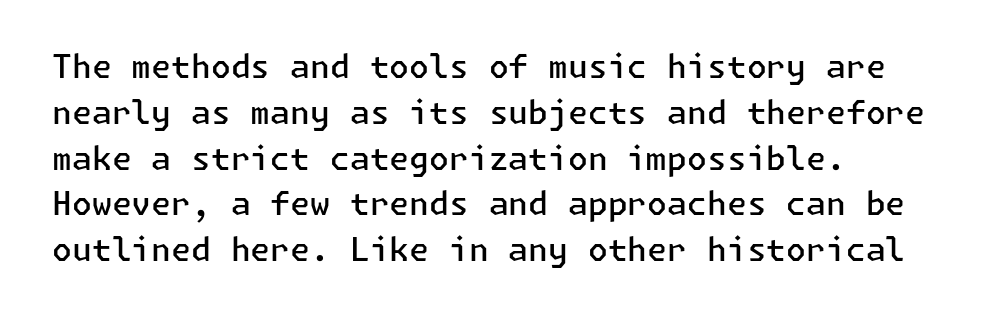
Normally led — the rows are evenly, conventionally spaced. Tall strokes in this sample are plumb rather than angled. The letters sit at their default tracking, neither squeezed nor spread. Does the type have serifs? No, each stem ends abruptly. The glyphs are unaccompanied by any horizontal stroke below them.
